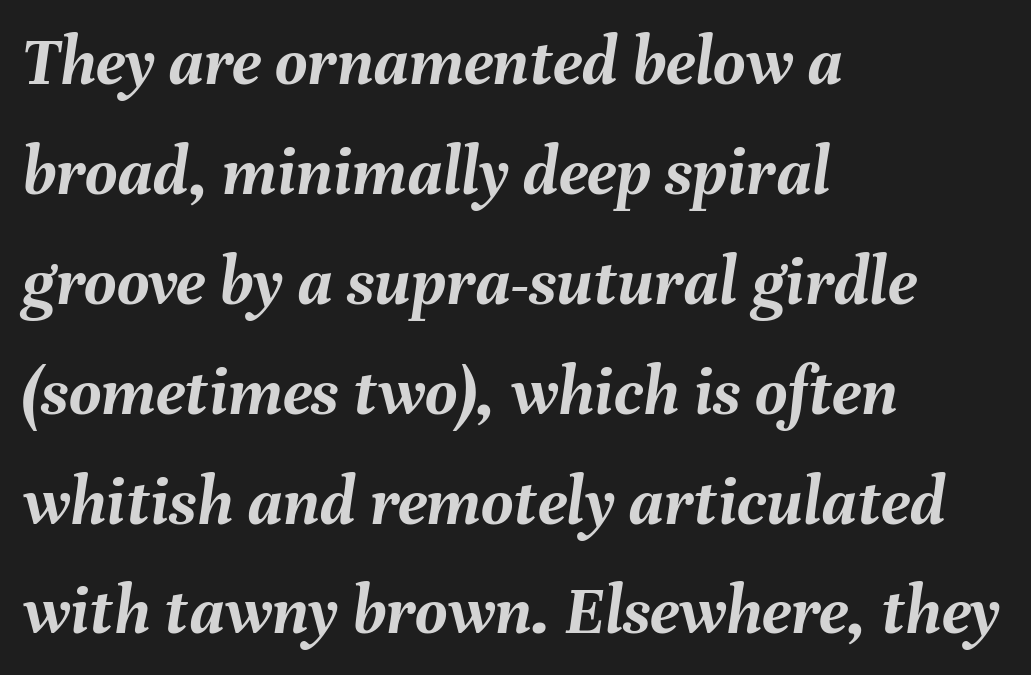
The image shows 70 px semibold type, italic (leaning right); set left-aligned, normal line spacing (1.57x), normal letter spacing, not underlined; medium stroke contrast and a medium x-height.
